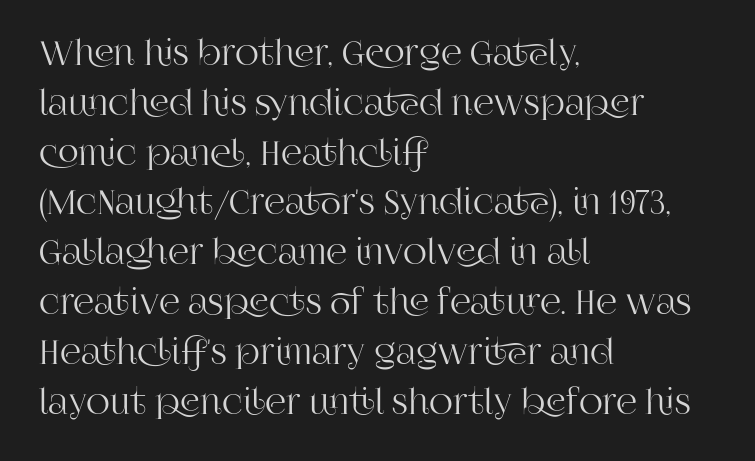
Q: Is the text italic (slanted)? A: No, it is upright.
Q: Is the typeface a serif or a sans-serif typeface? A: Serif.
Q: Is the text underlined? A: No.
Q: How is the paragraph aligned? A: Left-aligned.
Q: Is the spacing between letters normal or unusually wide? A: Normal.
Q: Is the spacing between lines tight, normal or loose? A: Normal.
Q: Width (condensed, normal, or wide)? A: Normal.
Q: Stroke contrast? A: High.
Q: x-height? A: Large.
Q: Monospaced? A: No.
